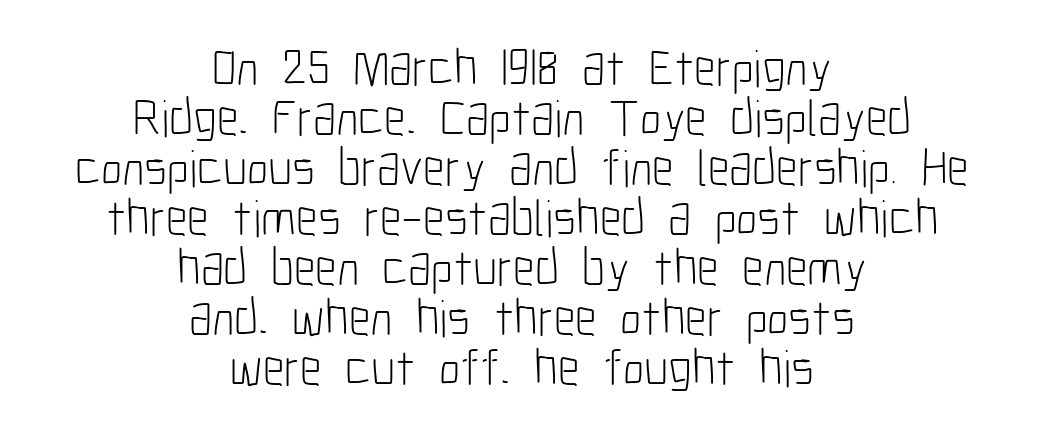
Q: Is the text bold? A: No.
Q: Is the text italic (slanted)? A: No, it is upright.
Q: Is the typeface a serif or a sans-serif typeface? A: Sans-serif.
Q: Is the text underlined? A: No.
Q: How is the paragraph aligned? A: Centered.
Q: Is the spacing between letters normal or unusually wide? A: Normal.
Q: Is the spacing between lines tight, normal or loose? A: Tight.
Q: Width (condensed, normal, or wide)? A: Condensed.
Q: Stroke contrast? A: Low.
Q: x-height? A: Medium.
Q: Monospaced? A: No.
